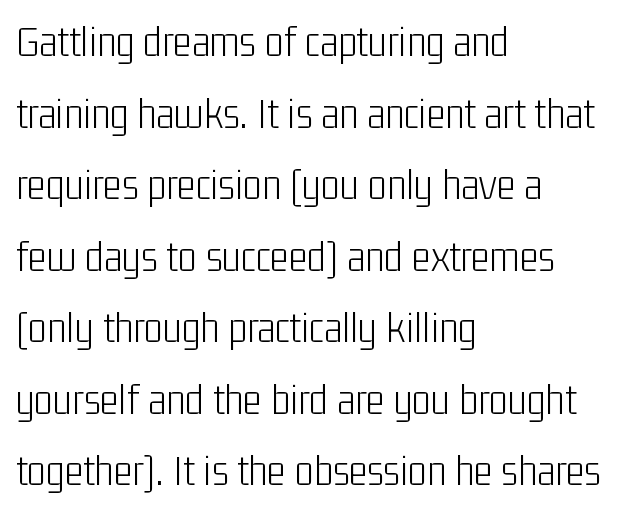
{"serif": "no", "italic": "no", "bold": "no", "weight": "light", "width": "condensed", "stroke_contrast": "low", "x_height": "medium", "monospaced": "no", "underline": "no", "align": "left", "line_spacing": "normal", "line_spacing_ratio": 1.59, "letter_spacing": "normal", "letter_spacing_em": 0.0, "glyph_px": 45}
